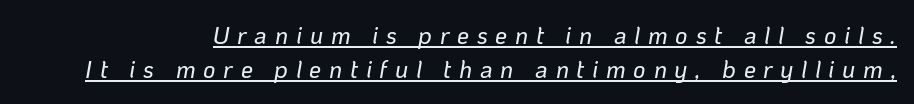
Q: Is the text italic (slanted)? A: Yes, it leans right by about 10 degrees.
Q: Is the text underlined? A: Yes.
Q: Is the spacing between letters normal or unusually wide? A: Unusually wide.
Q: Is the spacing between lines tight, normal or loose? A: Normal.
